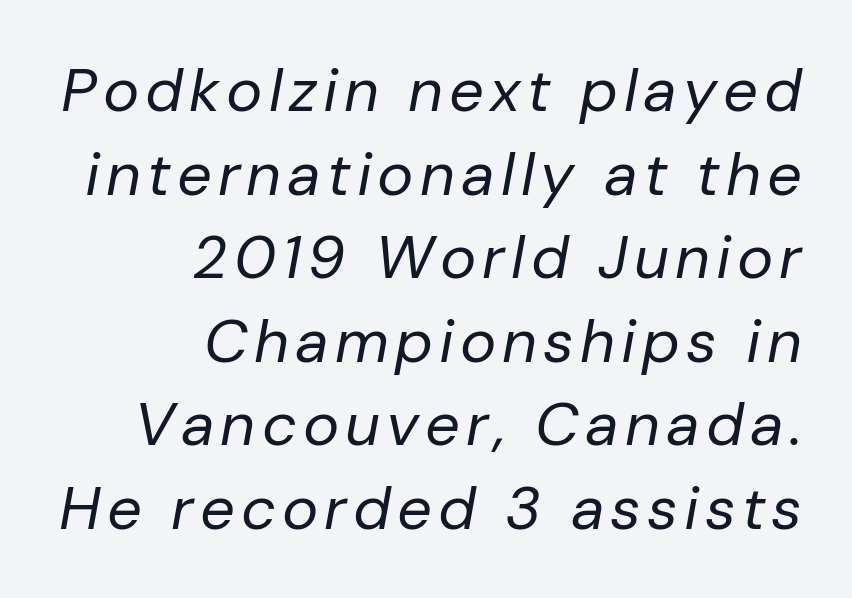
Honestly, the row spacing looks completely unremarkable. Only glyphs here, with clear space below each row. Notice how the stems are inclined rather than vertical — that's the hallmark of italics. Vertical stems look standard width or narrower in stroke. This rendering uses right alignment, leaving the left contour irregular.
